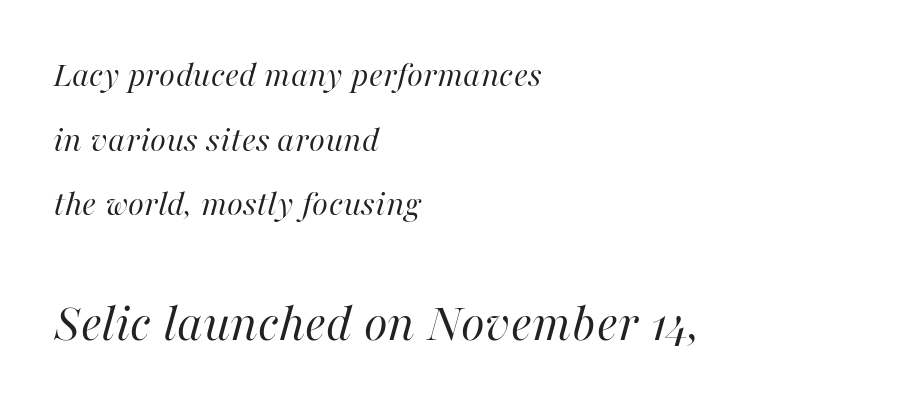
Q: Is the text bold? A: No.
Q: Is the text italic (slanted)? A: Yes, it leans right by about 16 degrees.
Q: Is the text underlined? A: No.
Q: How is the paragraph aligned? A: Left-aligned.
Q: Is the spacing between letters normal or unusually wide? A: Normal.
Q: Which block of text is set in a larger size, the first (top) or the second (bottom)? A: The second (bottom) one.
Q: Width (condensed, normal, or wide)? A: Normal.
Q: Stroke contrast? A: High.
Q: x-height? A: Medium.
Q: Monospaced? A: No.
